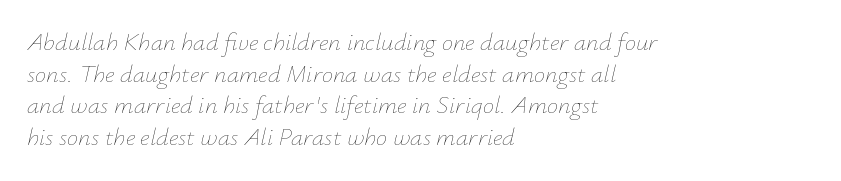
Does extra space separate the letters? No, they use regular spacing. Does the lettering tilt? It does — this is italic. Is the type heavy? It reads as light-to-regular instead. The space directly below the letters is spotless.
